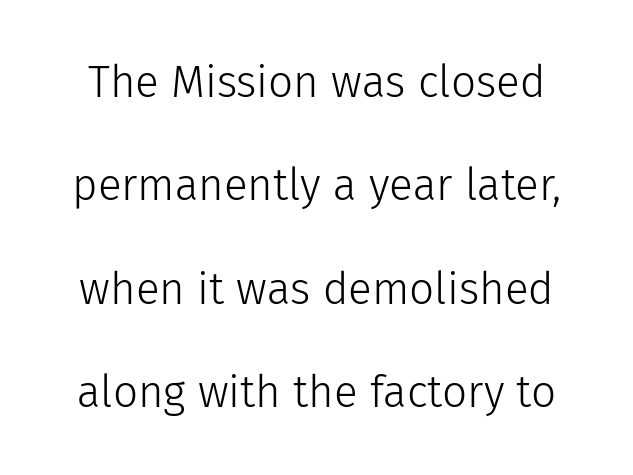
The image shows 44 px light sans-serif type, upright; set loose line spacing (2.35x), normal letter spacing, not underlined; low stroke contrast and a medium x-height.
